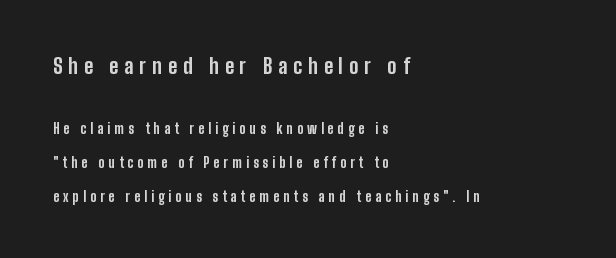
Q: Is the text bold? A: Yes.
Q: Is the text italic (slanted)? A: No, it is upright.
Q: Is the text underlined? A: No.
Q: How is the paragraph aligned? A: Left-aligned.
Q: Is the spacing between letters normal or unusually wide? A: Unusually wide.
Q: Is the spacing between lines tight, normal or loose? A: Loose.
Q: Which block of text is set in a larger size, the first (top) or the second (bottom)? A: The first (top) one.
